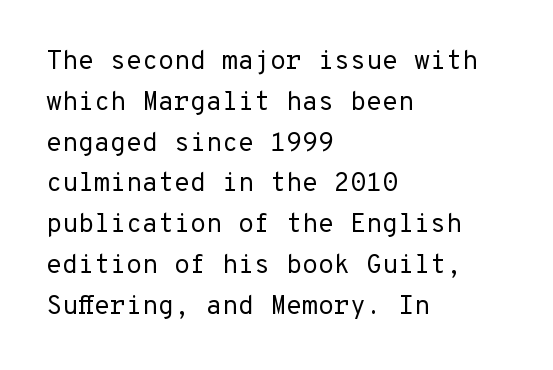
The image shows 26 px text type, upright; set left-aligned, normal line spacing (1.57x), normal letter spacing, not underlined.
